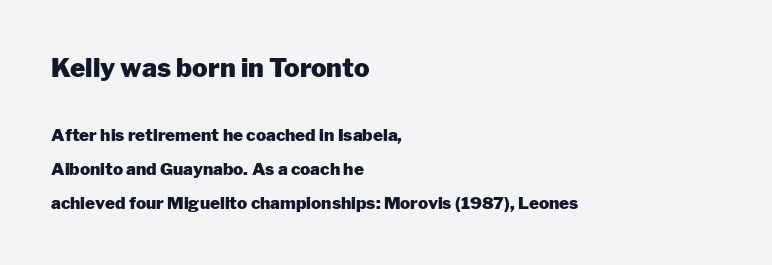
{"italic": "no", "bold": "yes", "underline": "no", "align": "left", "line_spacing": "loose", "line_spacing_ratio": 2.0, "letter_spacing": "normal", "letter_spacing_em": 0.0, "larger_block": "first", "size_ratio": 1.53, "glyph_px": 26}
